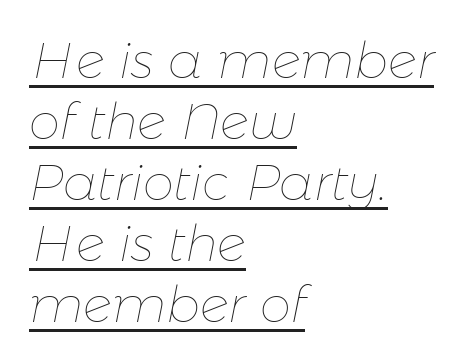
All the whitespace from short lines collects on the right. The letters advance in unequal steps, a hallmark of proportional type. Short note: letters normally spaced. Every word sits above its own underline. The letters are slanted; this is an italic face.
